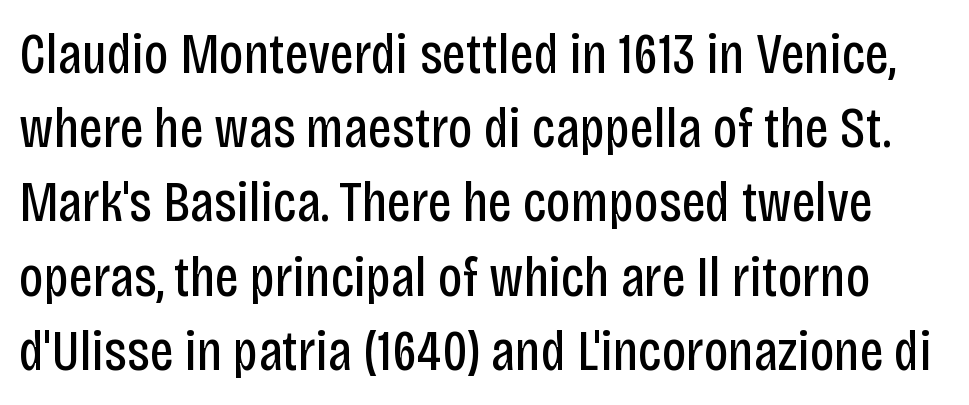
Regarding leading, the lines here are spaced in the standard way. Look at the bottom of the vertical strokes: they stop flat, with no serifs. Quick note: not italic, upright. Tracking here is standard; glyphs follow each other at the usual distance. Note the varied advance widths — an 'i' is clearly narrower than an 'm'. Plain, unruled lines of type.
